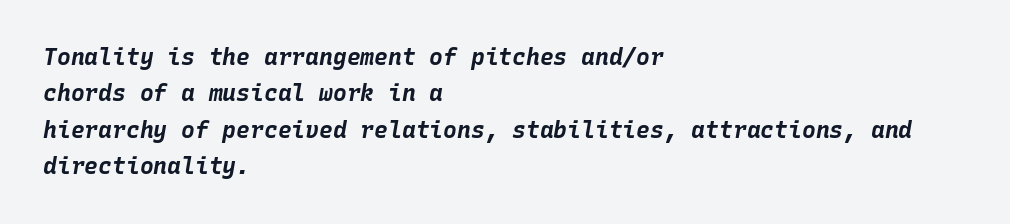
Check under the words: just untouched page. Compared with an ordinary text face, these strokes are far heavier — a full bold. Italic? Definitely — the glyphs are oblique. Each line starts at the same left margin while the right side varies.
